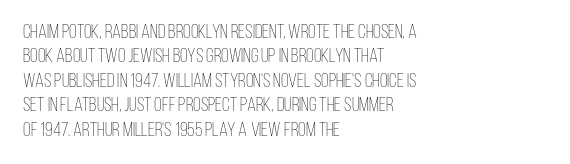
Q: Is the text bold? A: No.
Q: Is the text italic (slanted)? A: No, it is upright.
Q: Is the text underlined? A: No.
Q: How is the paragraph aligned? A: Left-aligned.
Q: Is the spacing between letters normal or unusually wide? A: Normal.
